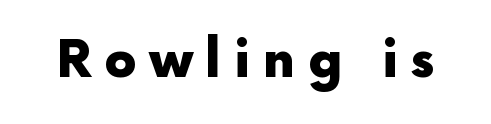
{"serif": "no", "italic": "no", "bold": "yes", "weight": "heavy", "width": "normal", "x_height": "medium", "monospaced": "no", "underline": "no", "letter_spacing": "wide", "letter_spacing_em": 0.24, "glyph_px": 51}
